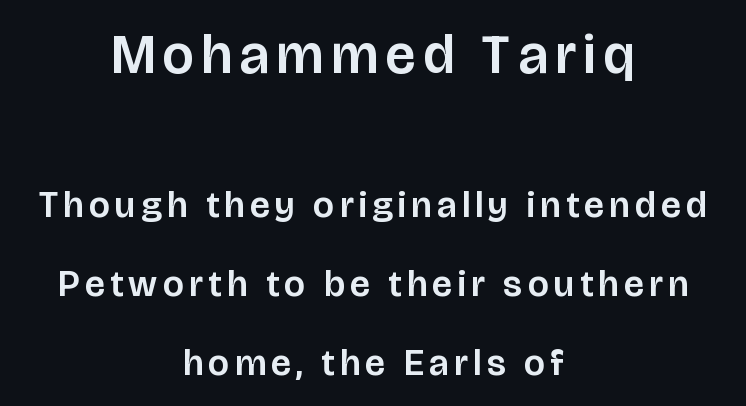
The image shows 55 px sans-serif type, upright; set centered, loose line spacing (2.13x), not underlined; the first (top) block is 1.49x larger; low stroke contrast and a large x-height.
